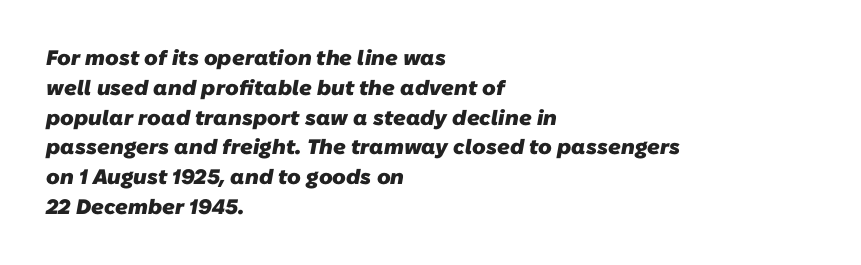
Q: Is the text bold? A: Yes.
Q: Is the text underlined? A: No.
Q: How is the paragraph aligned? A: Left-aligned.
Q: Is the spacing between letters normal or unusually wide? A: Normal.
Q: Is the spacing between lines tight, normal or loose? A: Normal.
